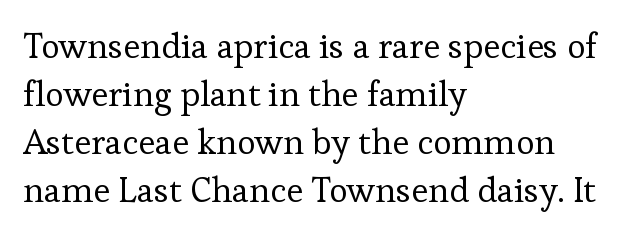
The space beneath each line is pristine and unruled. Every row of glyphs begins at an identical x-position on the left. The type sits square on the baseline with zero lean. Character widths vary here, with narrow letters taking less room than wide ones.
